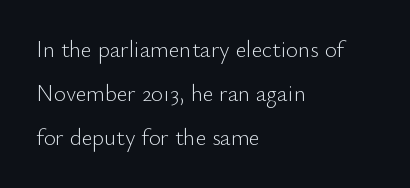
Q: Is the text bold? A: No.
Q: Is the text italic (slanted)? A: No, it is upright.
Q: Is the text underlined? A: No.
Q: How is the paragraph aligned? A: Left-aligned.
Q: Is the spacing between letters normal or unusually wide? A: Normal.
Q: Is the spacing between lines tight, normal or loose? A: Loose.
